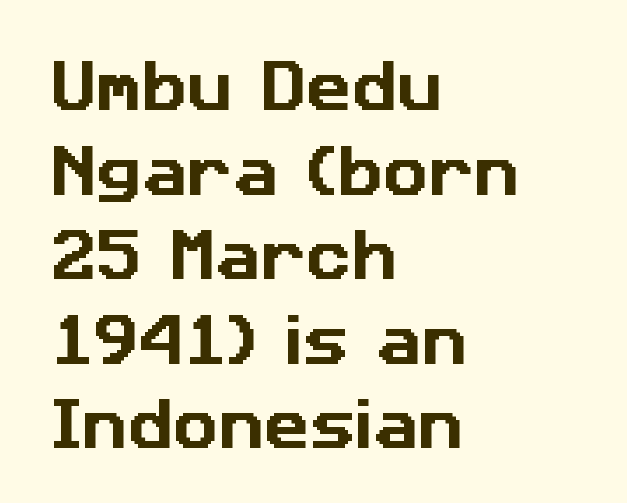
{"serif": "no", "width": "normal", "stroke_contrast": "low", "x_height": "medium", "monospaced": "no", "underline": "no", "align": "left", "line_spacing": "normal", "line_spacing_ratio": 1.51, "letter_spacing": "normal", "letter_spacing_em": 0.0, "glyph_px": 56}
